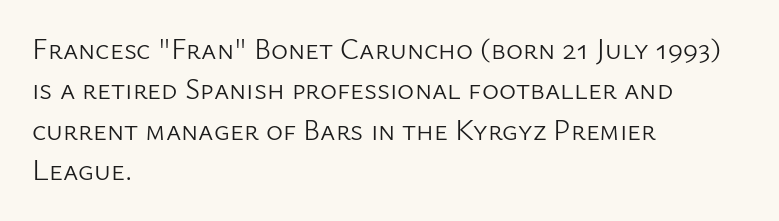
The font is comparable to plain body text, perhaps lighter. Tracking here is standard; glyphs follow each other at the usual distance. Nobody drew a line under any word here. Does the lettering tilt? It doesn't — this is upright. Notice how descenders clear the ascenders below comfortably — that's standard leading. Note the varied advance widths — an 'i' is clearly narrower than an 'm'.
